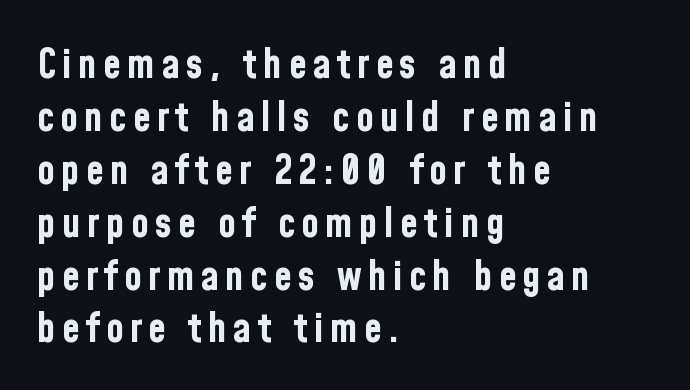
{"serif": "no", "italic": "no", "bold": "yes", "weight": "bold", "width": "condensed", "stroke_contrast": "low", "x_height": "medium", "monospaced": "no", "underline": "no", "align": "left", "line_spacing": "normal", "line_spacing_ratio": 1.29, "glyph_px": 41}
